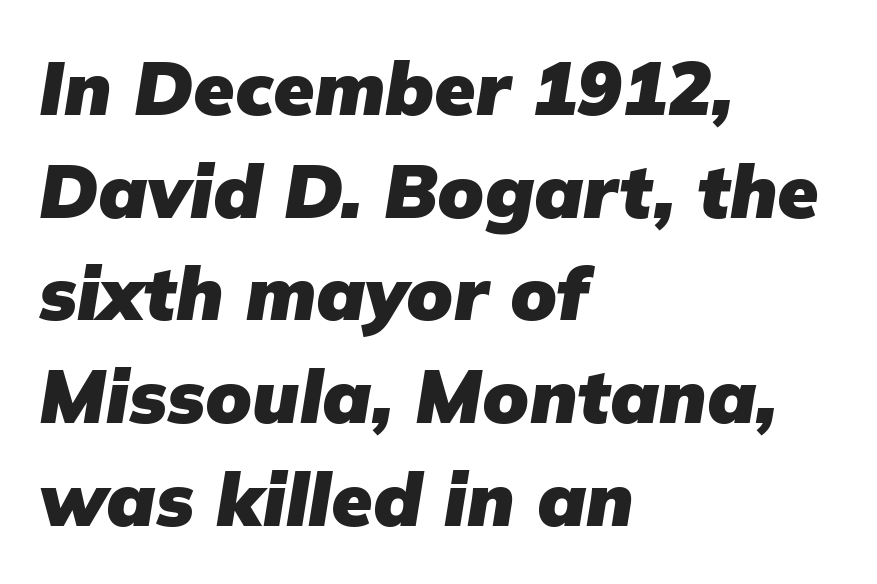
Would a proofreader flag this as italicized? Yes. Each glyph is drawn with heavy, bold strokes. The gaps between neighbouring characters are ordinary and unremarkable. Each new line begins a customary step beneath the previous one. Beneath every word, the page is bare. The passage shown is typed in a proportional face where columns would drift.
